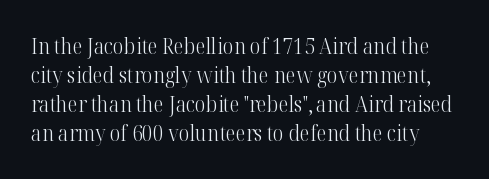
The passage shown is not bold in any degree. Evenly set lines give the paragraph a standard silhouette. Words appear dense and cohesive because spacing is normal. Has an underline been added? It has not. Nope, not italic — everything's standing straight.
